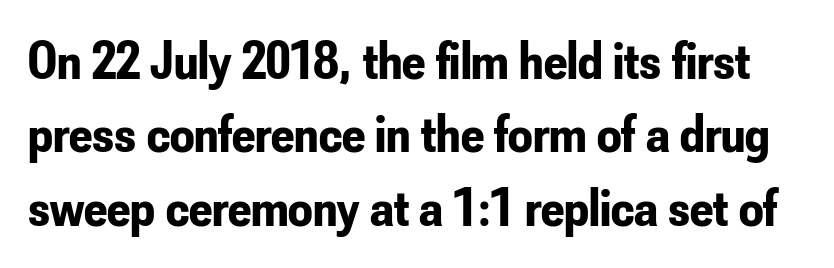
The face used here is proportionally spaced, like ordinary book or web type. Each row of text sits above clean, open space. The gaps between neighbouring characters are ordinary and unremarkable. On the weight axis this lands at bold, roughly 700. Regular leading. The lettering stays uniformly vertical, giving the passage a roman look.
